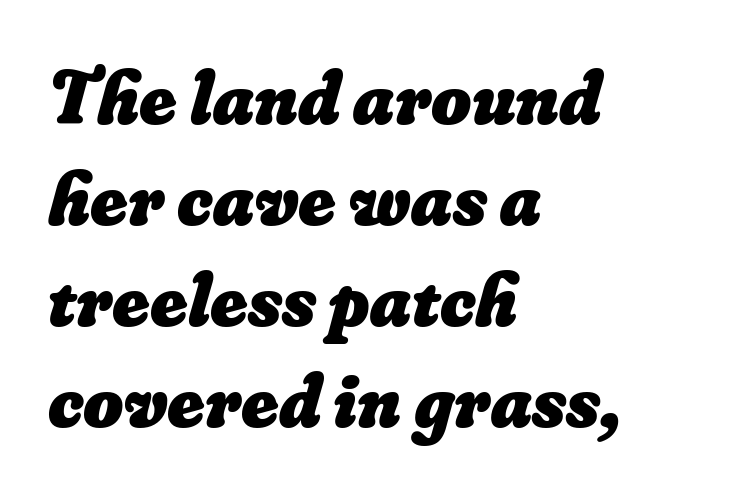
{"bold": "yes", "weight": "heavy", "width": "normal", "stroke_contrast": "low", "x_height": "small", "monospaced": "no", "underline": "no", "align": "left", "line_spacing": "normal", "line_spacing_ratio": 1.31, "letter_spacing": "normal", "letter_spacing_em": 0.0, "glyph_px": 77}
